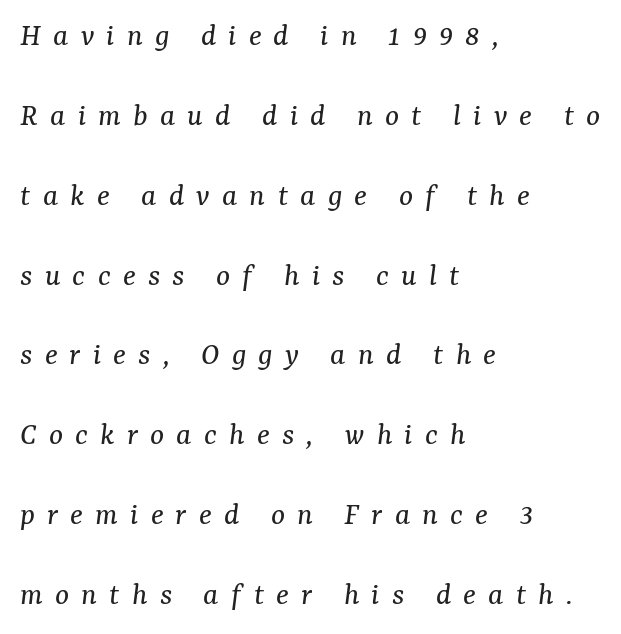
There's an unmistakable incline to the writing here. The letterforms sit at book weight or below. These lines are set flush left with a ragged right edge. In terms of leading, this rendering errs on the spacious side.
